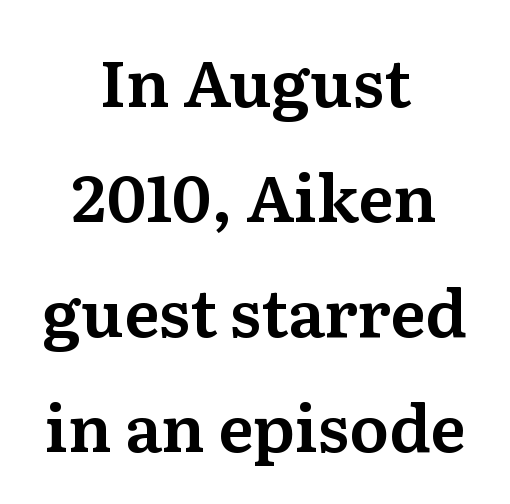
{"serif": "yes", "italic": "no", "width": "normal", "stroke_contrast": "medium", "x_height": "medium", "monospaced": "no", "underline": "no", "align": "center", "line_spacing_ratio": 1.77, "letter_spacing": "normal", "letter_spacing_em": 0.0, "glyph_px": 65}
